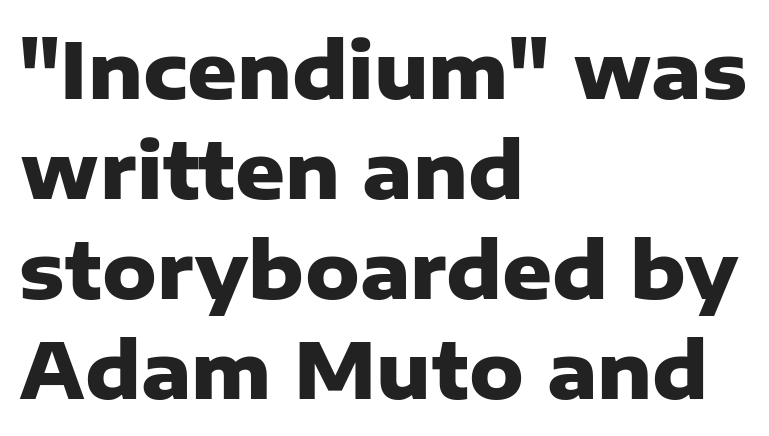
Q: Is the text bold? A: Yes.
Q: Is the text italic (slanted)? A: No, it is upright.
Q: Is the typeface a serif or a sans-serif typeface? A: Sans-serif.
Q: Is the text underlined? A: No.
Q: How is the paragraph aligned? A: Left-aligned.
Q: Is the spacing between letters normal or unusually wide? A: Normal.
Q: Is the spacing between lines tight, normal or loose? A: Normal.
Q: Width (condensed, normal, or wide)? A: Normal.
Q: Stroke contrast? A: Low.
Q: x-height? A: Medium.
Q: Monospaced? A: No.
